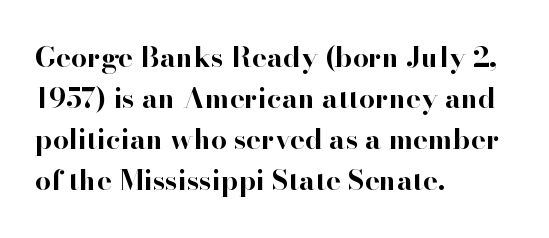
The image shows 28 px bold serif type, upright; set left-aligned, normal line spacing (1.47x), normal letter spacing, not underlined; high stroke contrast and a small x-height.
